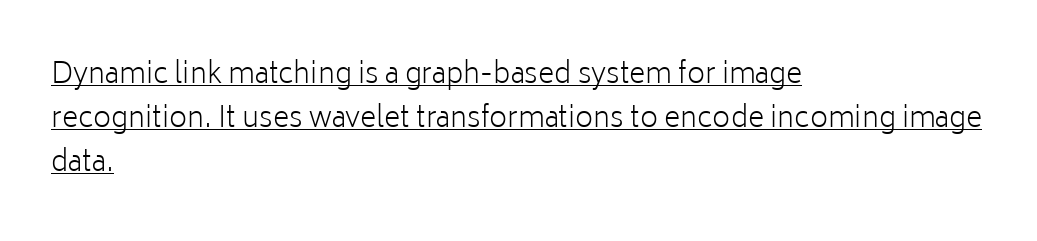
Quick note: not italic, upright. The line texture is even and compact thanks to regular tracking. Emphasis is given by a line drawn under the lettering. In terms of letterform style, serifs are entirely absent. The weight would be labelled regular, book, light, or lighter still.
